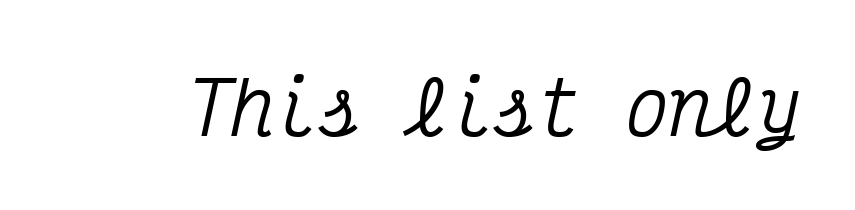
Quick note: italic. Rule under the text: the space is simply empty. Monospaced: the letters line up in strict vertical columns. Classification — serif. Glyph-to-glyph distance matches everyday printed text.
